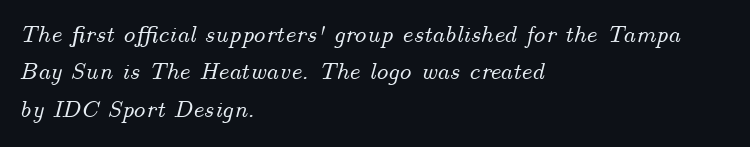
The image shows 25 px text type, italic (leaning right); set left-aligned, normal line spacing (1.5x), normal letter spacing, not underlined.
